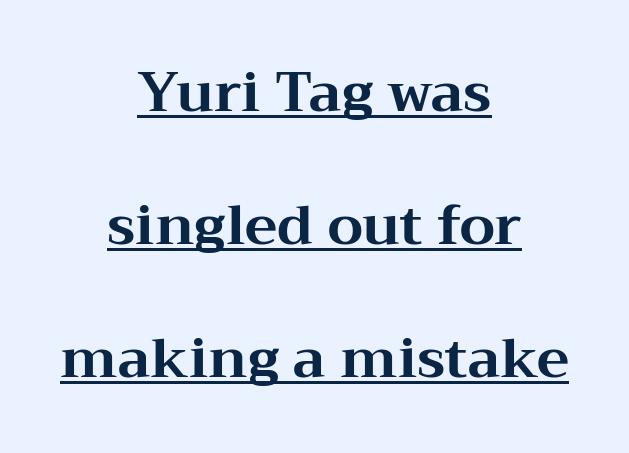
{"serif": "yes", "italic": "no", "bold": "yes", "weight": "bold", "width": "wide", "stroke_contrast": "medium", "x_height": "medium", "monospaced": "no", "underline": "yes", "align": "center", "line_spacing": "loose", "line_spacing_ratio": 2.42, "letter_spacing": "normal", "letter_spacing_em": 0.0, "glyph_px": 55}
